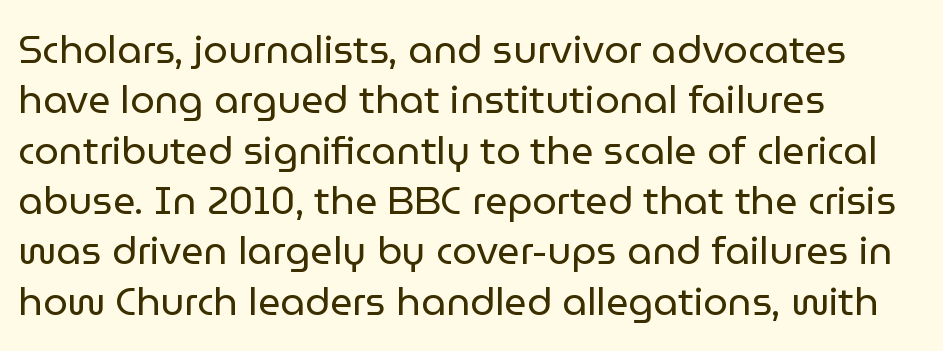
Q: Is the text bold? A: No.
Q: Is the text italic (slanted)? A: No, it is upright.
Q: Is the typeface a serif or a sans-serif typeface? A: Sans-serif.
Q: Is the text underlined? A: No.
Q: How is the paragraph aligned? A: Left-aligned.
Q: Is the spacing between letters normal or unusually wide? A: Normal.
Q: Is the spacing between lines tight, normal or loose? A: Normal.
Q: Width (condensed, normal, or wide)? A: Normal.
Q: Stroke contrast? A: Low.
Q: x-height? A: Medium.
Q: Monospaced? A: No.
